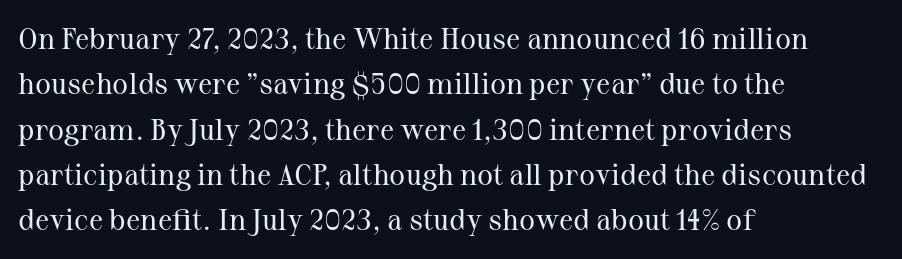
{"serif": "yes", "italic": "no", "bold": "no", "weight": "regular", "width": "normal", "stroke_contrast": "medium", "x_height": "medium", "monospaced": "no", "underline": "no", "align": "left", "line_spacing": "normal", "line_spacing_ratio": 1.51, "letter_spacing": "normal", "letter_spacing_em": 0.0, "glyph_px": 30}
